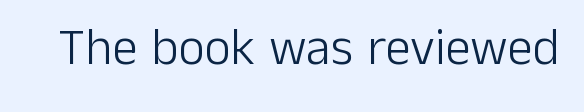
{"serif": "no", "italic": "no", "bold": "no", "weight": "light", "width": "normal", "stroke_contrast": "low", "x_height": "medium", "monospaced": "no", "underline": "no", "letter_spacing": "normal", "letter_spacing_em": 0.0, "glyph_px": 51}
